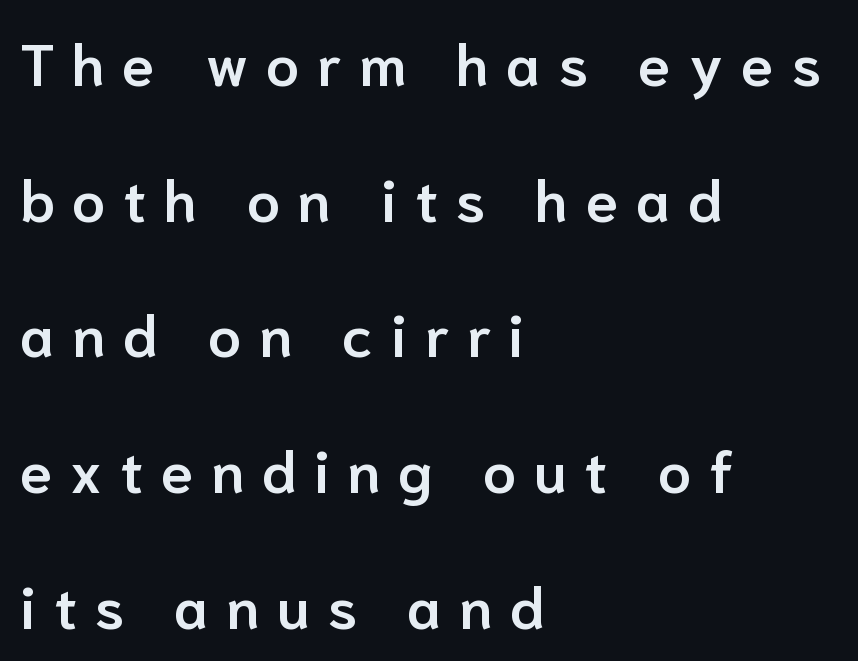
Casual observation: everything's shoved over to the left. This block would shrink considerably if given ordinary leading; it's expanded now. Its strokes are somewhat broadened, the hallmark of semibold type. The gaps between neighbouring characters are conspicuously large.
